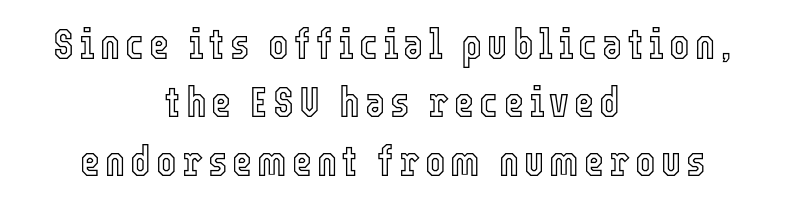
Horizontal bands of white between lines are of average thickness. The rendering positions every line midway between the sides. Just letters on the line, the space beneath them empty. This sample uses an upright cut, with every glyph sitting square on the baseline.
